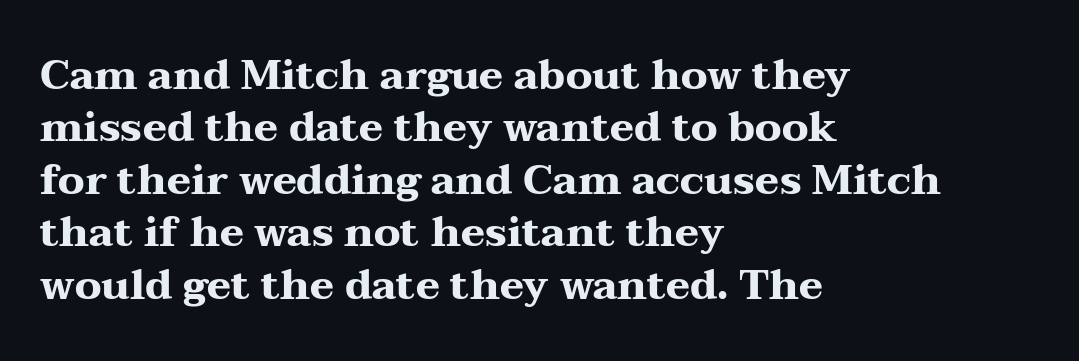
When letters stand straight like this, we call the style roman or upright. The setting favours the left margin, as ordinary paragraphs usually do. As a designer I'd log this as weight 700, bold. Between one letter and the next there's only the usual sliver of space. Yep, those are serifs on the letters. A normal amount of white space separates one row of letters from the next.
